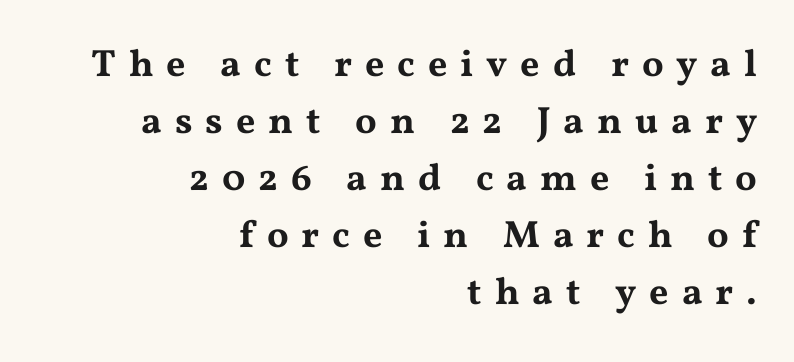
Upright lettering throughout. Every row of glyphs terminates at an identical x-position on the right. Descenders are the only things crossing below the line. A normal amount of white space separates one row of letters from the next. Yep, those are serifs on the letters.
